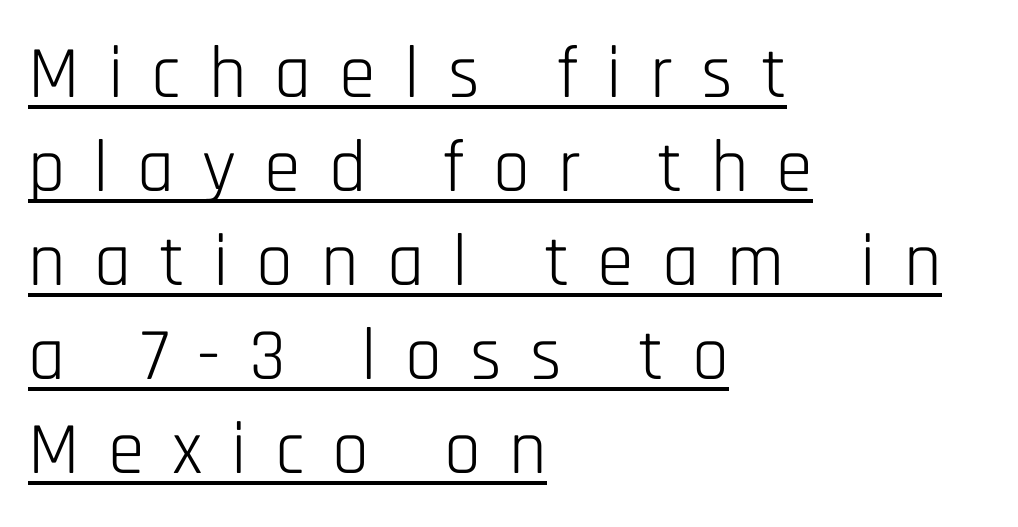
Font category for this specimen: sans-serif. This rendering widens character spacing well past its baseline value. The passage shown is typed in a proportional face where columns would drift. A classic flush-left, rag-right setting is used for this passage. The face used here appears with an underline applied.
